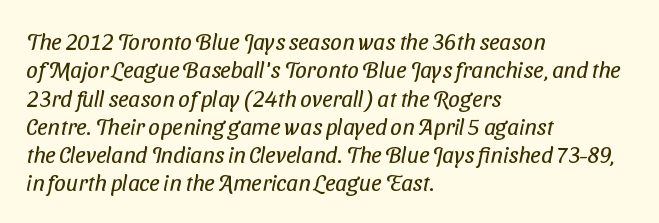
Typeset ragged right — the left edge is the straight one. Weight class: somewhere from thin through regular. Characters follow at the spacing the type designer built in. Descender tails drop into unmarked territory.
